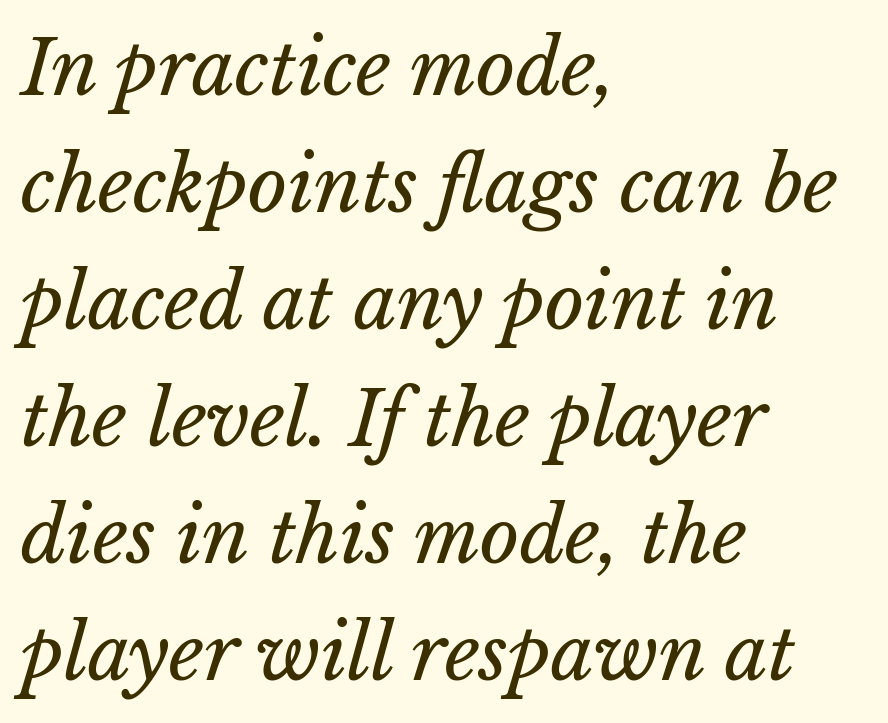
Q: Is the text bold? A: No.
Q: Is the text underlined? A: No.
Q: How is the paragraph aligned? A: Left-aligned.
Q: Is the spacing between letters normal or unusually wide? A: Normal.
Q: Is the spacing between lines tight, normal or loose? A: Normal.
Q: Width (condensed, normal, or wide)? A: Normal.
Q: Stroke contrast? A: Low.
Q: x-height? A: Medium.
Q: Monospaced? A: No.
